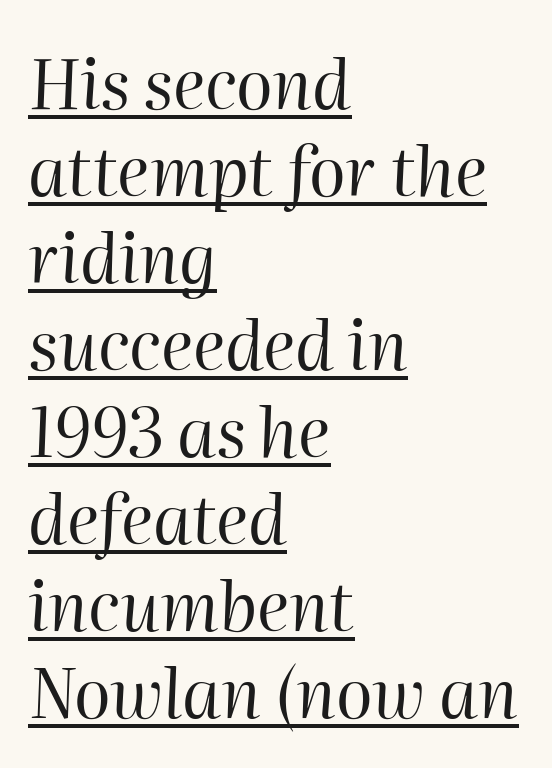
The gaps between neighbouring characters are ordinary and unremarkable. Somebody hit Ctrl+U on this one — the words are underlined. In terms of posture, this sample is oblique. The passage shown stacks its lines at a standard gap.
